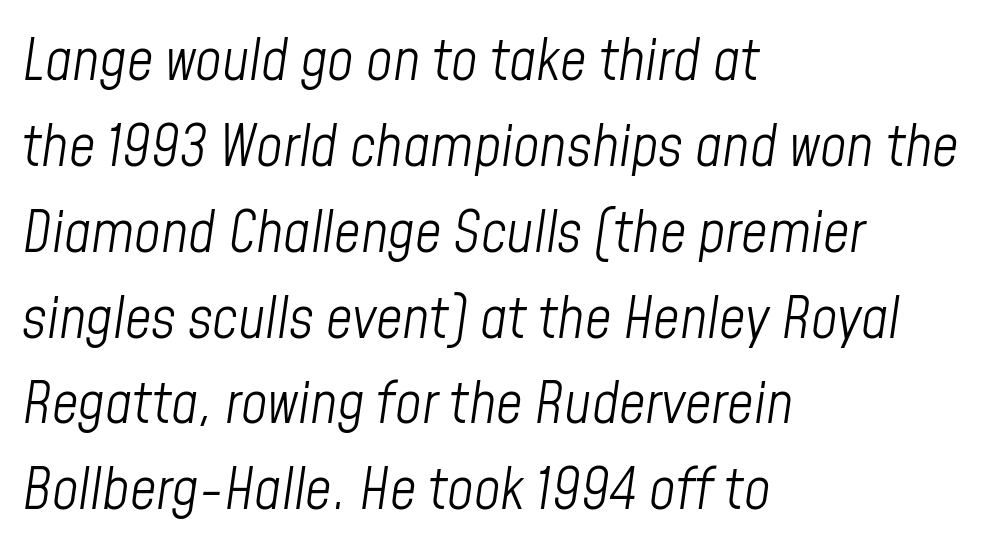
The image shows 58 px light, condensed type, italic (leaning right); set left-aligned, normal line spacing (1.48x), normal letter spacing, not underlined; low stroke contrast and a medium x-height.
